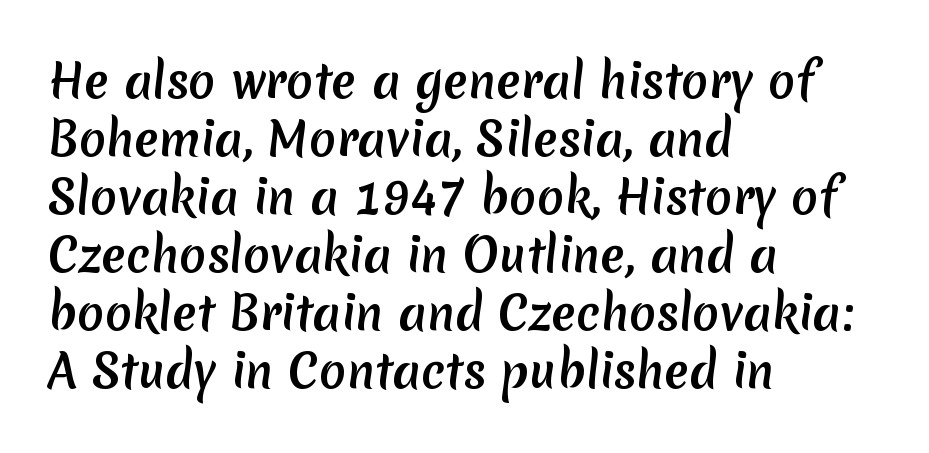
The image shows 45 px sans-serif type; set left-aligned, normal line spacing (1.29x), normal letter spacing, not underlined; medium stroke contrast and a medium x-height.
